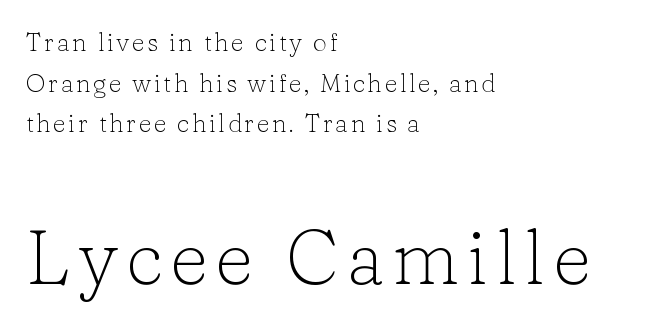
Q: Is the text bold? A: No.
Q: Is the text italic (slanted)? A: No, it is upright.
Q: Is the typeface a serif or a sans-serif typeface? A: Serif.
Q: Is the text underlined? A: No.
Q: How is the paragraph aligned? A: Left-aligned.
Q: Is the spacing between lines tight, normal or loose? A: Normal.
Q: Which block of text is set in a larger size, the first (top) or the second (bottom)? A: The second (bottom) one.
Q: Width (condensed, normal, or wide)? A: Normal.
Q: Stroke contrast? A: Low.
Q: x-height? A: Medium.
Q: Monospaced? A: No.
